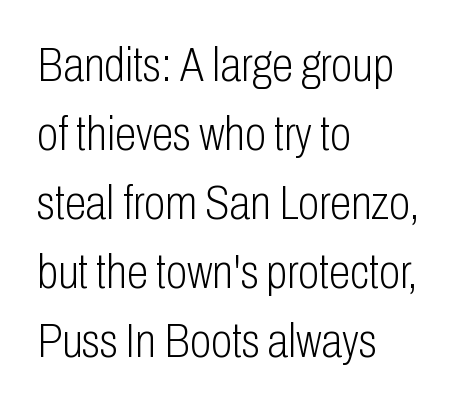
{"serif": "no", "italic": "no", "bold": "no", "weight": "light", "width": "condensed", "stroke_contrast": "low", "x_height": "medium", "monospaced": "no", "underline": "no", "align": "left", "line_spacing": "normal", "line_spacing_ratio": 1.41, "letter_spacing": "normal", "letter_spacing_em": 0.0, "glyph_px": 49}
